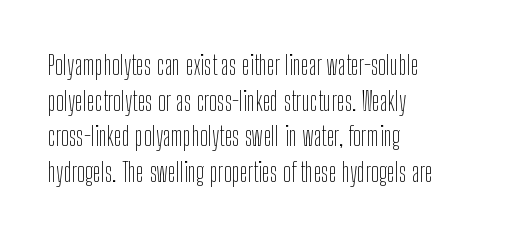
The image shows 27 px text type, upright; set left-aligned, normal line spacing (1.32x), normal letter spacing, not underlined.
